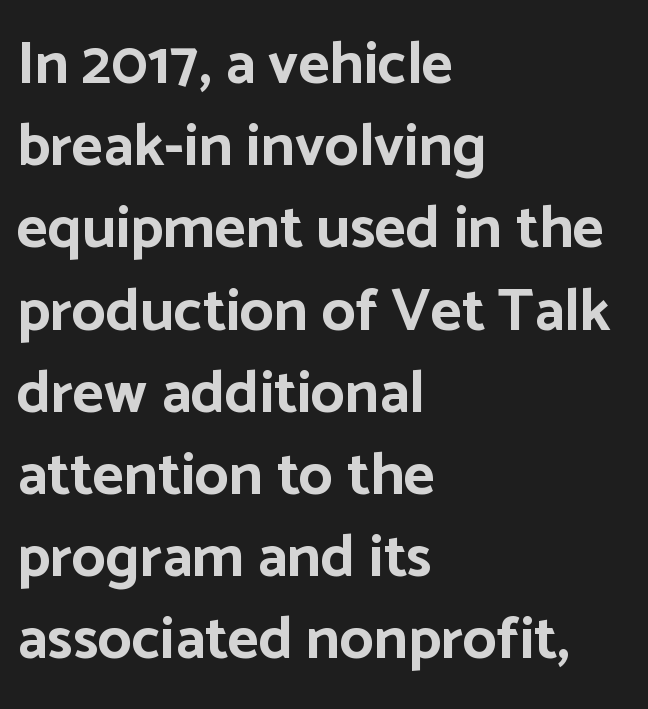
The image shows 60 px bold sans-serif type, upright; set left-aligned, normal line spacing (1.37x), normal letter spacing, not underlined; low stroke contrast and a medium x-height.
